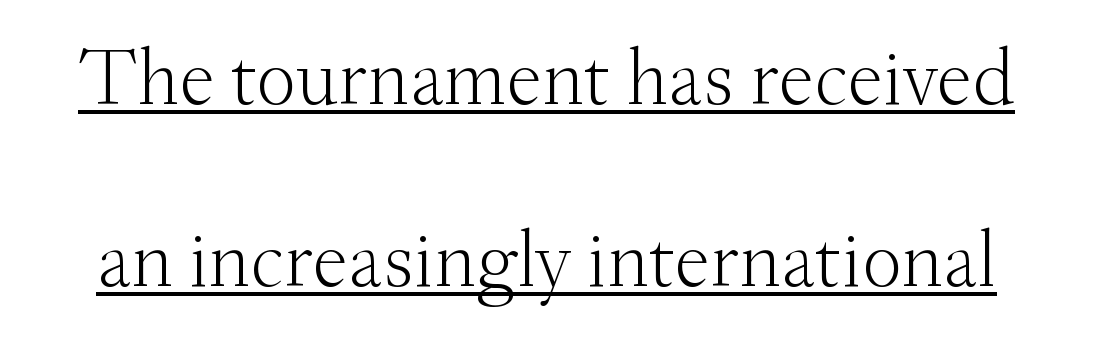
The image shows 80 px light serif type, upright; set loose line spacing (2.27x), normal letter spacing, underlined; medium stroke contrast and a small x-height.
